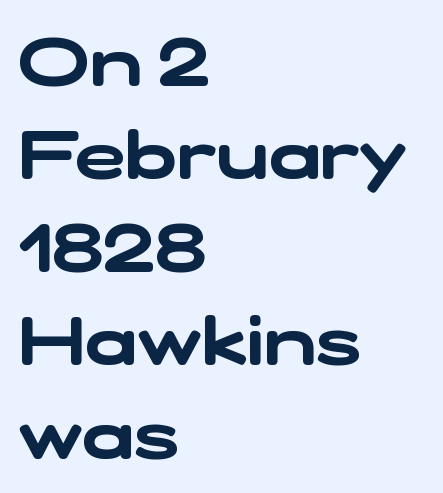
Q: Is the typeface a serif or a sans-serif typeface? A: Sans-serif.
Q: Is the text underlined? A: No.
Q: How is the paragraph aligned? A: Left-aligned.
Q: Is the spacing between letters normal or unusually wide? A: Normal.
Q: Is the spacing between lines tight, normal or loose? A: Normal.
Q: Width (condensed, normal, or wide)? A: Wide.
Q: Stroke contrast? A: Low.
Q: x-height? A: Medium.
Q: Monospaced? A: No.
